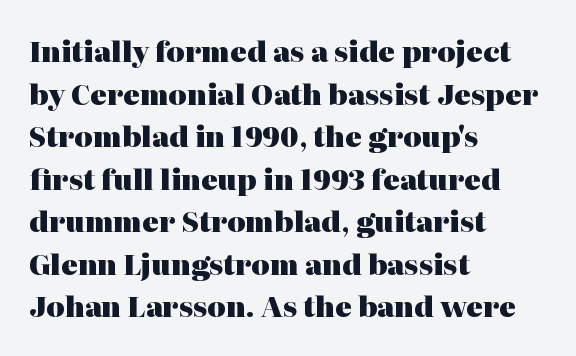
The image shows 28 px heavy serif type, upright; set left-aligned, normal line spacing (1.52x), normal letter spacing, not underlined; high stroke contrast and a medium x-height.
